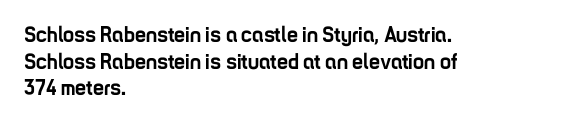
Which margin do the lines hug? The left one — the right edge is uneven. Weight check: bold — yes, fully. Tracking here is standard; glyphs follow each other at the usual distance. Unlike italic type, these characters show no tilt at all. Just letters on the line, the space beneath them empty.
